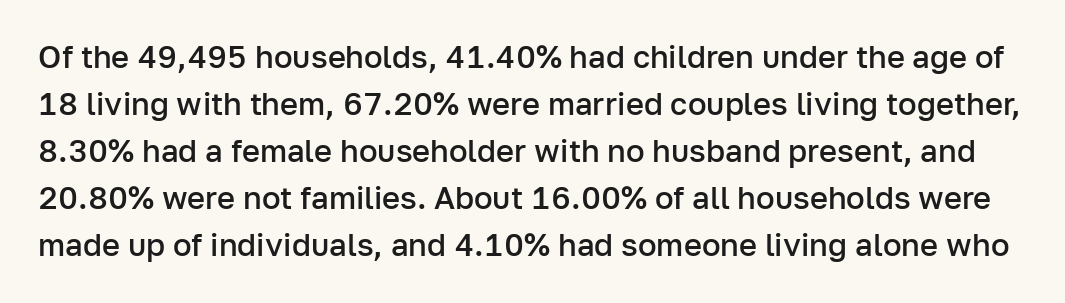
Q: Is the text bold? A: Semi-bold.
Q: Is the text italic (slanted)? A: No, it is upright.
Q: Is the typeface a serif or a sans-serif typeface? A: Sans-serif.
Q: Is the text underlined? A: No.
Q: Is the spacing between letters normal or unusually wide? A: Normal.
Q: Is the spacing between lines tight, normal or loose? A: Normal.
Q: Width (condensed, normal, or wide)? A: Normal.
Q: Stroke contrast? A: Low.
Q: x-height? A: Medium.
Q: Monospaced? A: No.
